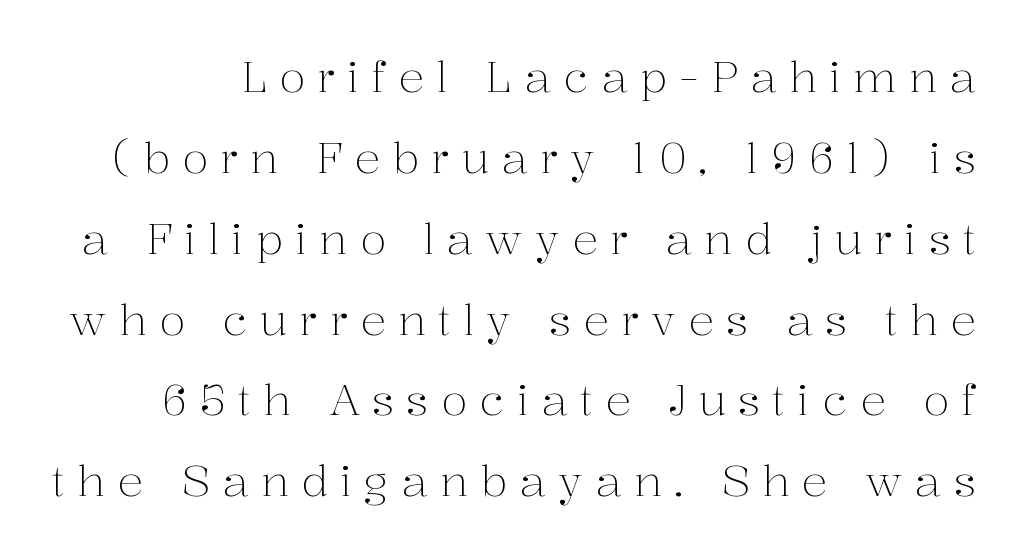
The image shows 43 px light serif type, upright; set line spacing 1.88x, unusually wide letter spacing (+0.28 em), not underlined; medium stroke contrast and a medium x-height.
